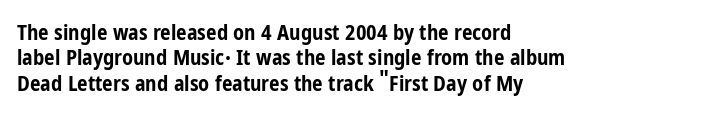
{"italic": "no", "bold": "yes", "underline": "no", "align": "left", "line_spacing_ratio": 1.21, "letter_spacing": "normal", "letter_spacing_em": 0.0, "glyph_px": 21}
